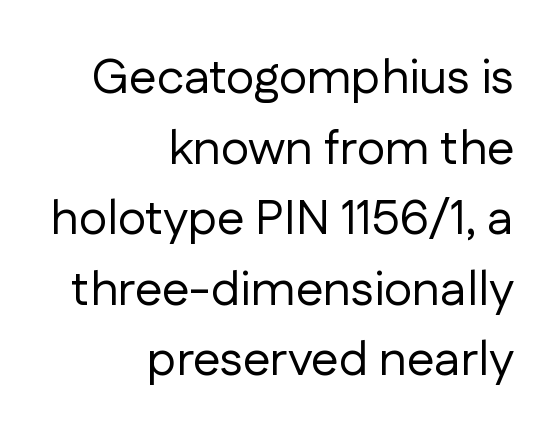
Q: Is the text bold? A: No.
Q: Is the text italic (slanted)? A: No, it is upright.
Q: Is the typeface a serif or a sans-serif typeface? A: Sans-serif.
Q: Is the text underlined? A: No.
Q: How is the paragraph aligned? A: Right-aligned.
Q: Is the spacing between letters normal or unusually wide? A: Normal.
Q: Is the spacing between lines tight, normal or loose? A: Normal.
Q: Width (condensed, normal, or wide)? A: Normal.
Q: Stroke contrast? A: Low.
Q: x-height? A: Medium.
Q: Monospaced? A: No.
